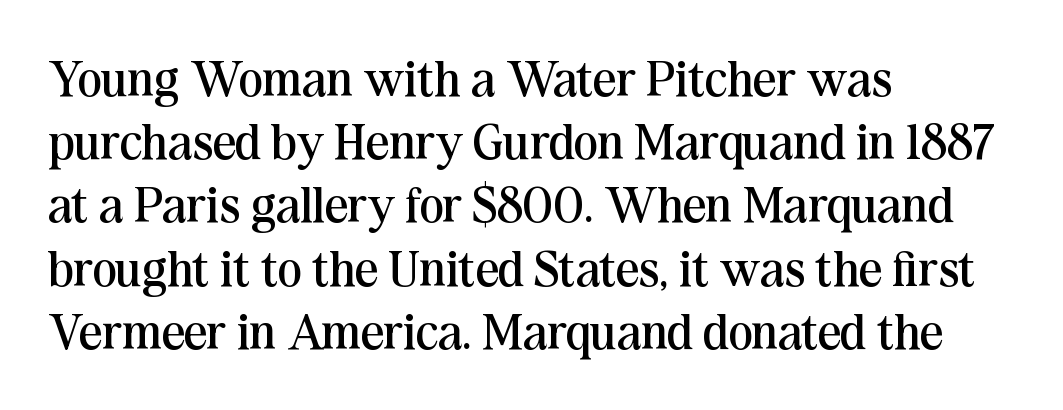
{"serif": "yes", "italic": "no", "bold": "no", "weight": "regular", "width": "normal", "stroke_contrast": "medium", "x_height": "medium", "monospaced": "no", "underline": "no", "align": "left", "line_spacing_ratio": 1.24, "letter_spacing": "normal", "letter_spacing_em": 0.0, "glyph_px": 51}
